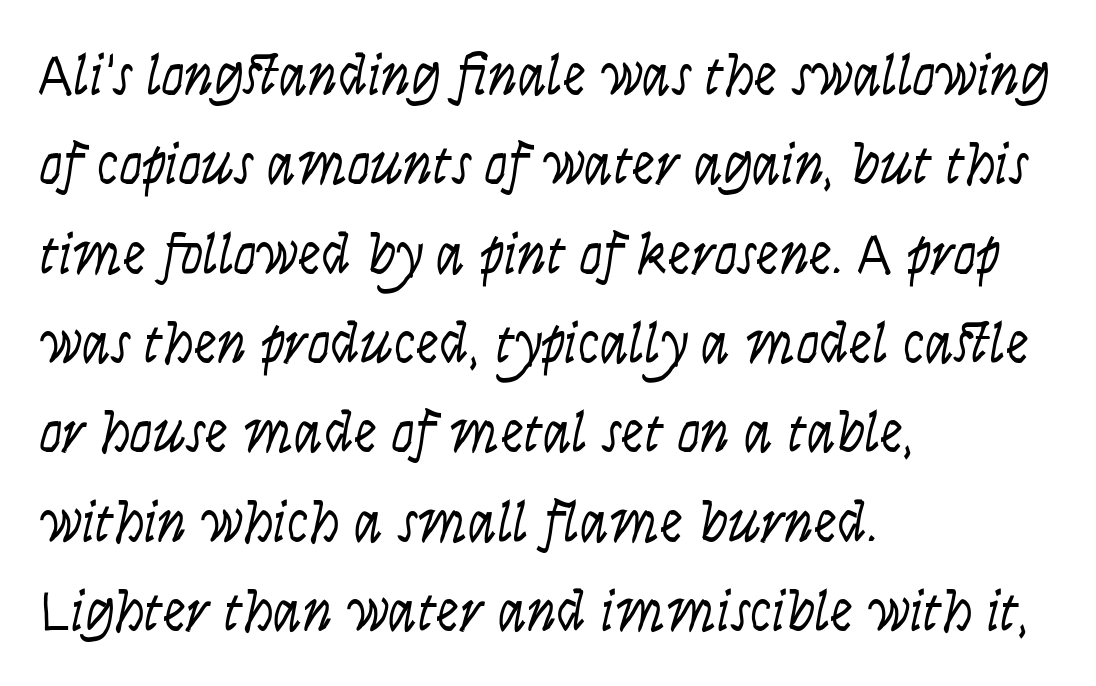
Q: Is the text bold? A: No.
Q: Is the text italic (slanted)? A: Yes, it leans right by about 9 degrees.
Q: Is the text underlined? A: No.
Q: How is the paragraph aligned? A: Left-aligned.
Q: Is the spacing between letters normal or unusually wide? A: Normal.
Q: Is the spacing between lines tight, normal or loose? A: Normal.
Q: Width (condensed, normal, or wide)? A: Condensed.
Q: Stroke contrast? A: Low.
Q: x-height? A: Large.
Q: Monospaced? A: No.
